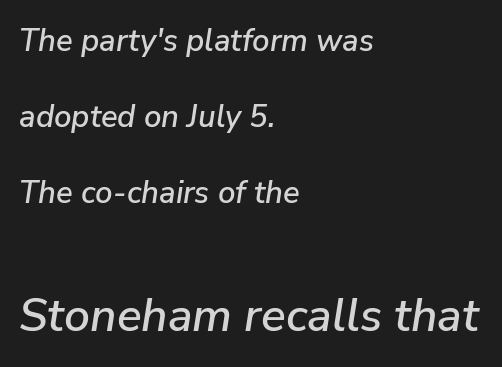
Q: Is the text italic (slanted)? A: Yes, it leans right by about 9 degrees.
Q: Is the text underlined? A: No.
Q: How is the paragraph aligned? A: Left-aligned.
Q: Is the spacing between letters normal or unusually wide? A: Normal.
Q: Is the spacing between lines tight, normal or loose? A: Loose.
Q: Which block of text is set in a larger size, the first (top) or the second (bottom)? A: The second (bottom) one.
Q: Width (condensed, normal, or wide)? A: Normal.
Q: Stroke contrast? A: Low.
Q: x-height? A: Medium.
Q: Monospaced? A: No.
